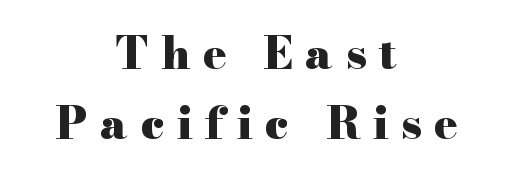
{"serif": "yes", "italic": "no", "bold": "yes", "weight": "heavy", "width": "wide", "stroke_contrast": "high", "x_height": "small", "monospaced": "no", "underline": "no", "align": "center", "line_spacing": "normal", "line_spacing_ratio": 1.6, "letter_spacing": "wide", "letter_spacing_em": 0.29, "glyph_px": 44}
